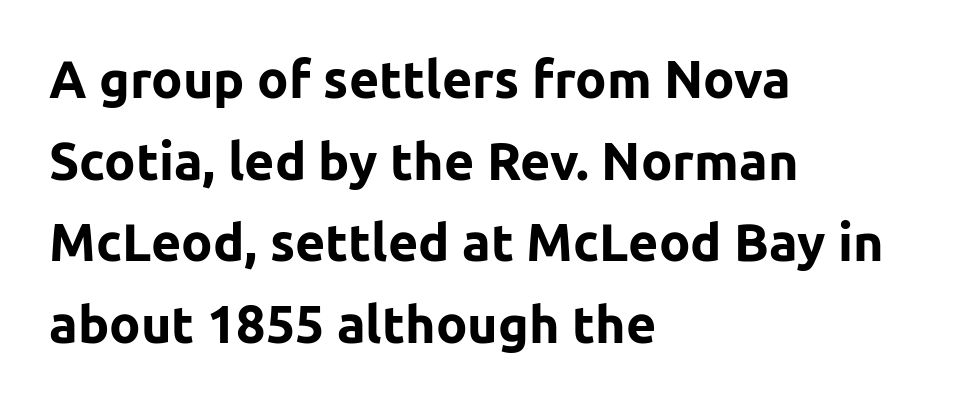
Q: Is the text bold? A: Yes.
Q: Is the text italic (slanted)? A: No, it is upright.
Q: Is the typeface a serif or a sans-serif typeface? A: Sans-serif.
Q: Is the text underlined? A: No.
Q: How is the paragraph aligned? A: Left-aligned.
Q: Is the spacing between letters normal or unusually wide? A: Normal.
Q: Is the spacing between lines tight, normal or loose? A: Normal.
Q: Width (condensed, normal, or wide)? A: Normal.
Q: Stroke contrast? A: Low.
Q: x-height? A: Medium.
Q: Monospaced? A: No.
